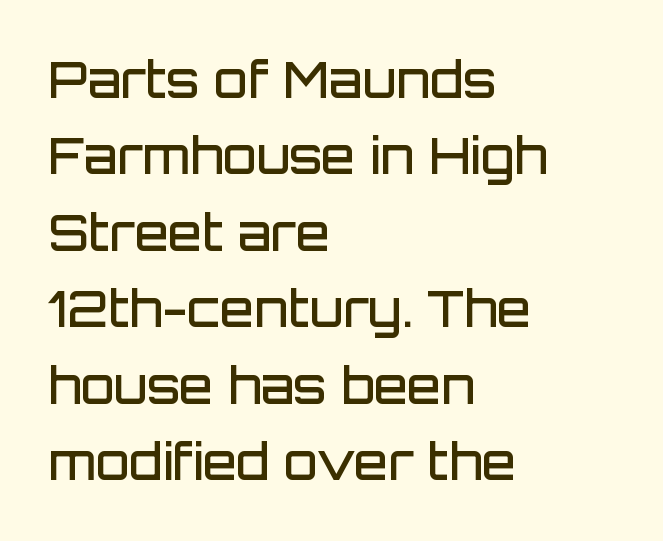
The image shows 49 px semibold sans-serif type, upright; set left-aligned, normal line spacing (1.56x), normal letter spacing, not underlined; low stroke contrast and a large x-height.
